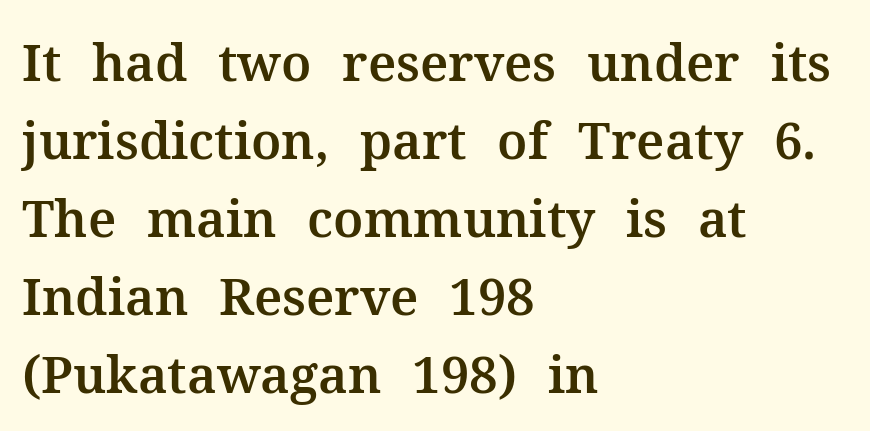
The image shows 51 px serif type, upright; set left-aligned, normal line spacing (1.53x), normal letter spacing, not underlined; medium stroke contrast and a medium x-height.
